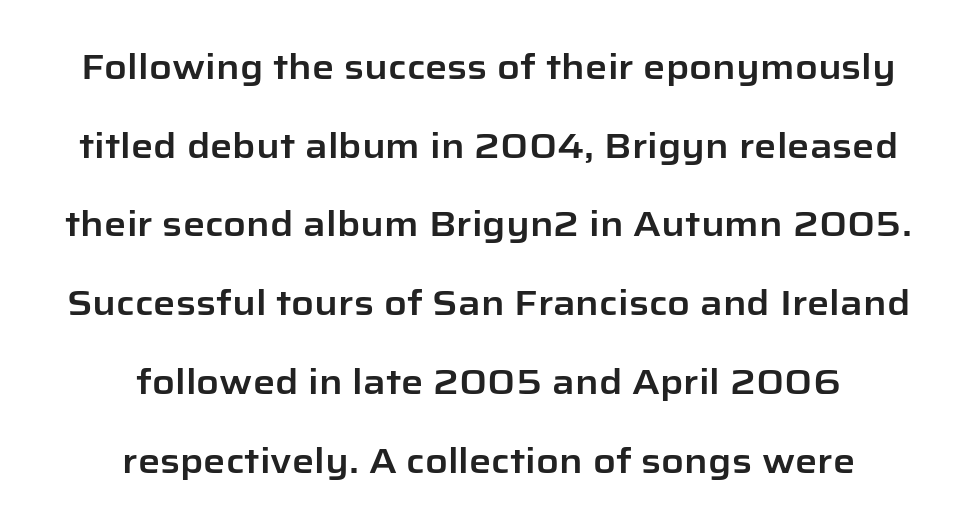
Baseline-to-baseline distance is far greater than the letter height. The letters stand straight up with perfectly vertical stems. The characters display no serif detailing; their extremities are plain. The letters sit at their default tracking, neither squeezed nor spread.
